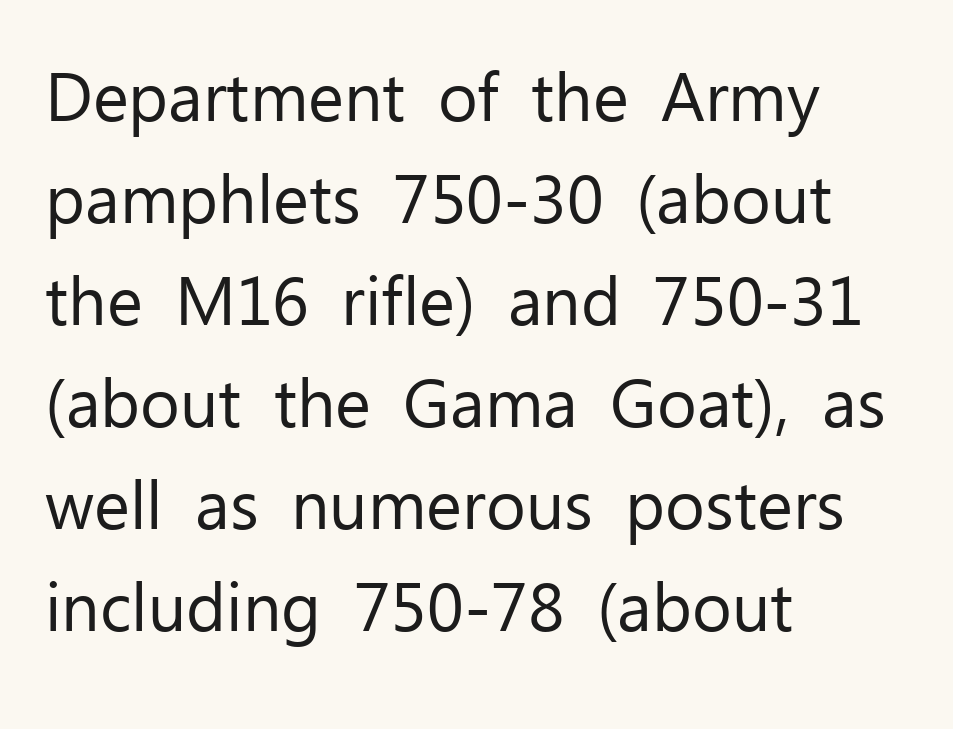
The image shows 68 px regular-weight sans-serif type, upright; set left-aligned, normal line spacing (1.5x), normal letter spacing, not underlined; low stroke contrast and a medium x-height.
